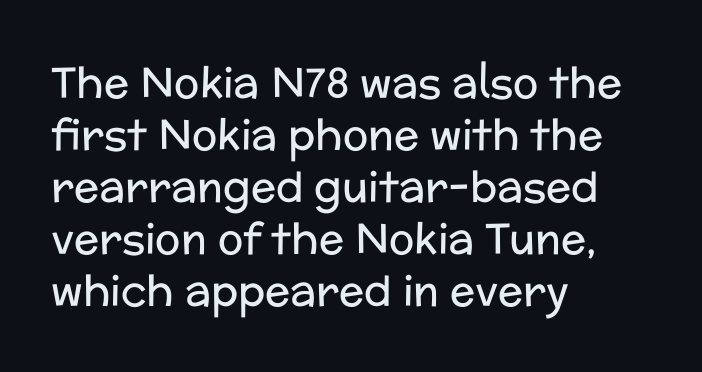
The image shows 42 px regular-weight sans-serif type, upright; set left-aligned, line spacing 1.24x, normal letter spacing, not underlined; low stroke contrast and a medium x-height.
